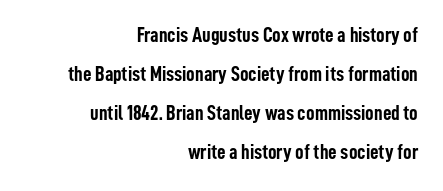
{"italic": "no", "bold": "yes", "underline": "no", "align": "right", "line_spacing_ratio": 1.86, "letter_spacing": "normal", "letter_spacing_em": 0.0, "glyph_px": 21}
